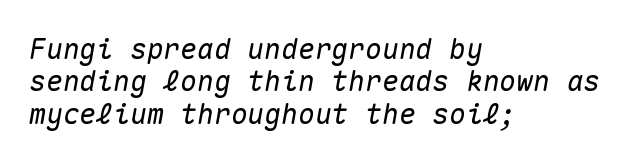
Each row of text sits above clean, open space. If you drew a line through each stem, it would be angled. Tracking here is standard; glyphs follow each other at the usual distance. Note the uniform advance width — an 'i' takes as much space as an 'm'. The rendering anchors every line to the left-hand side.
